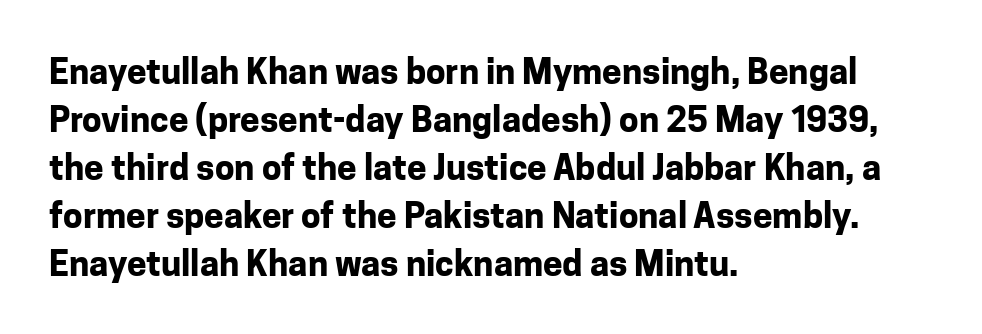
Is the block centered? No — it sits flush against the left margin. Is the type bold? Yes — the strokes are clearly thick and heavy. You can tell from the bare stems that sans-serif type was used. This sample has the flowing, uneven cadence of proportional lettering. The designer left line spacing at the default. Descenders hang freely into open space.
